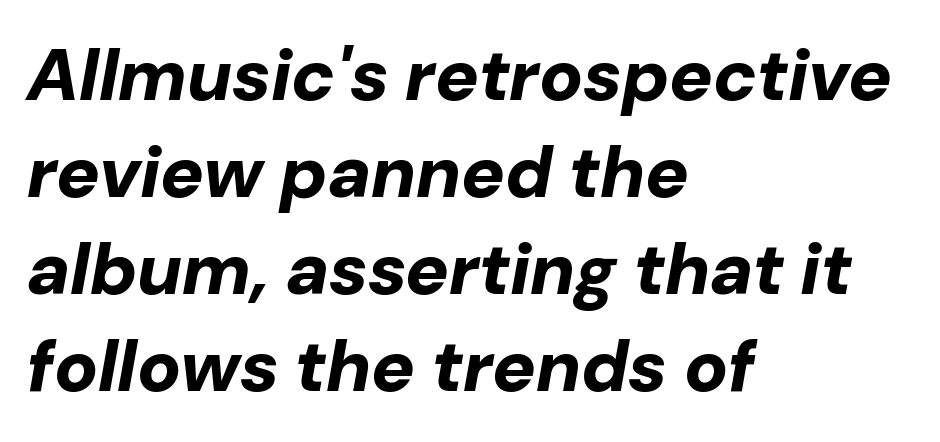
The image shows 73 px bold type, italic (leaning right); set left-aligned, normal line spacing (1.33x), normal letter spacing, not underlined; low stroke contrast and a medium x-height.
